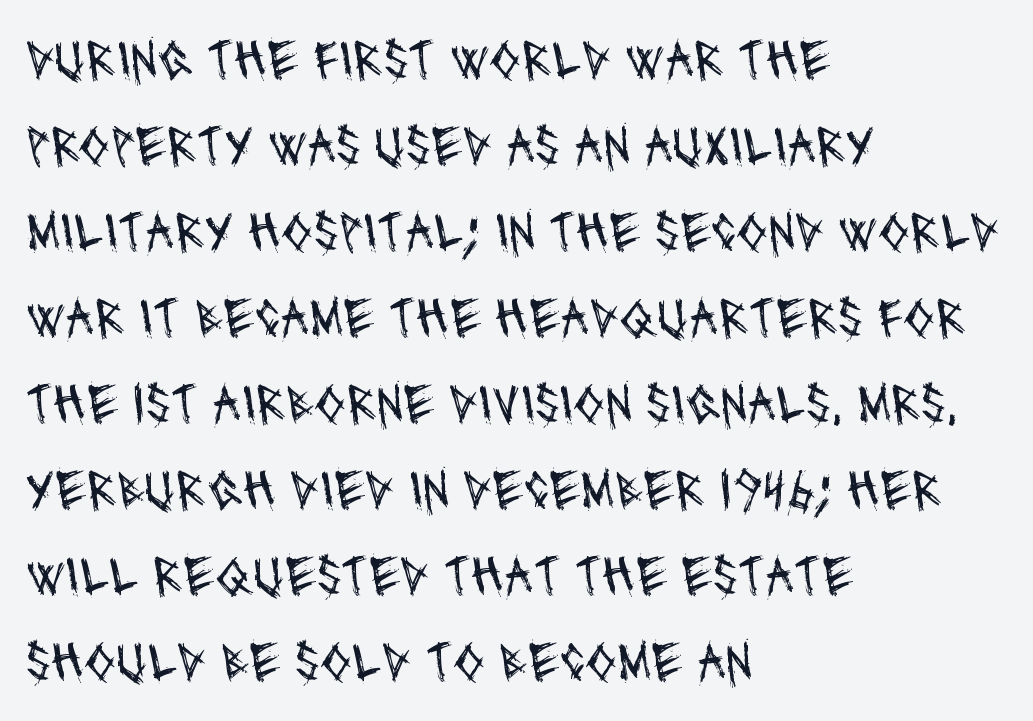
{"serif": "no", "bold": "no", "weight": "regular", "width": "condensed", "stroke_contrast": "medium", "x_height": "large", "monospaced": "no", "underline": "no", "align": "left", "line_spacing": "normal", "line_spacing_ratio": 1.51, "letter_spacing": "normal", "letter_spacing_em": 0.0, "glyph_px": 57}
